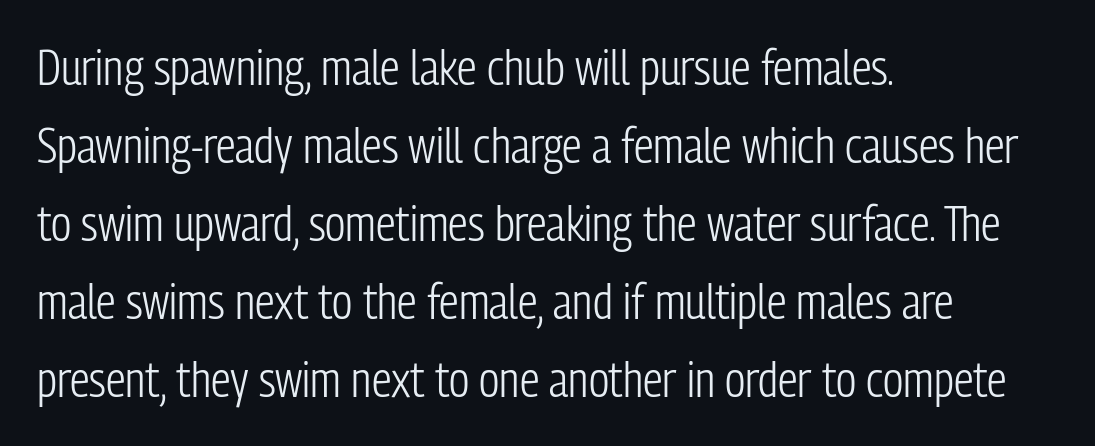
Q: Is the text bold? A: No.
Q: Is the text italic (slanted)? A: No, it is upright.
Q: Is the typeface a serif or a sans-serif typeface? A: Sans-serif.
Q: Is the text underlined? A: No.
Q: How is the paragraph aligned? A: Left-aligned.
Q: Is the spacing between letters normal or unusually wide? A: Normal.
Q: Is the spacing between lines tight, normal or loose? A: Normal.
Q: Width (condensed, normal, or wide)? A: Condensed.
Q: Stroke contrast? A: Low.
Q: x-height? A: Medium.
Q: Monospaced? A: No.
